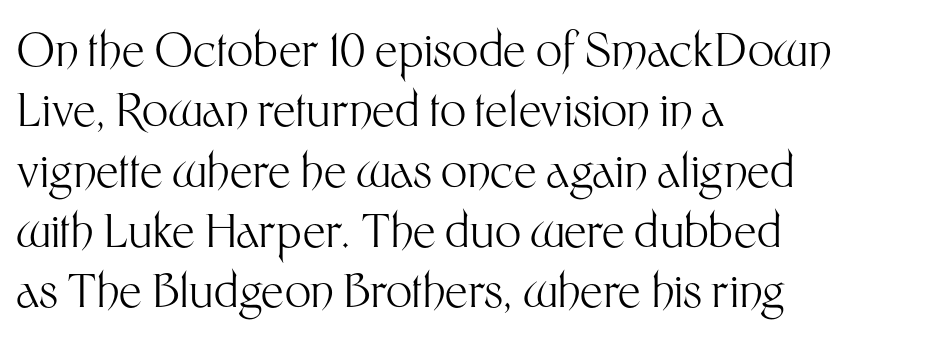
Vertical spacing — default. Default kerning and tracking; the words read as compact shapes. Stems and bowls with no extra thickness — not bold. Words float on clear page, feet unadorned. These lines are rendered in a variable-pitch font. The lines are quadded left.
